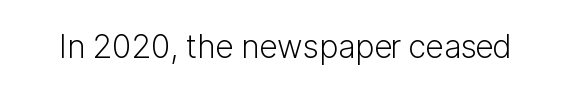
The image shows 32 px light sans-serif type, upright; set normal letter spacing, not underlined; low stroke contrast and a medium x-height.
